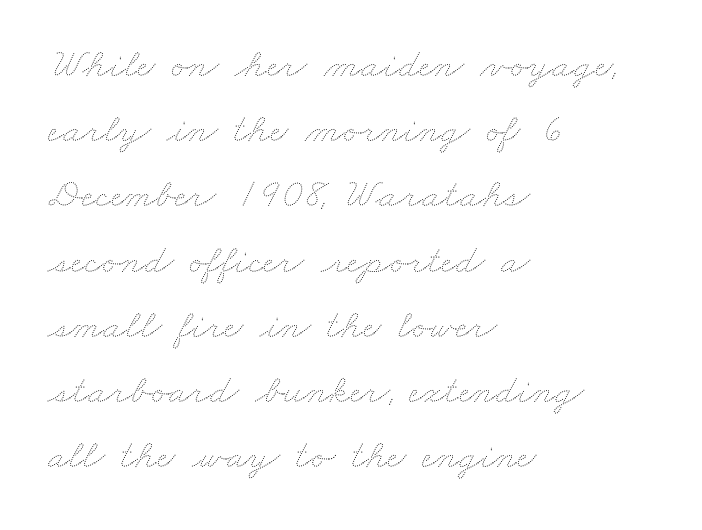
The image shows 41 px thin, wide type; set left-aligned, normal line spacing (1.59x), normal letter spacing, not underlined; medium stroke contrast and a small x-height.
